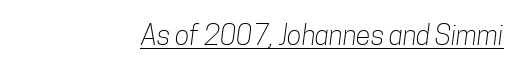
Q: Is the text bold? A: No.
Q: Is the text underlined? A: Yes.
Q: How is the paragraph aligned? A: Right-aligned.
Q: Is the spacing between letters normal or unusually wide? A: Normal.
